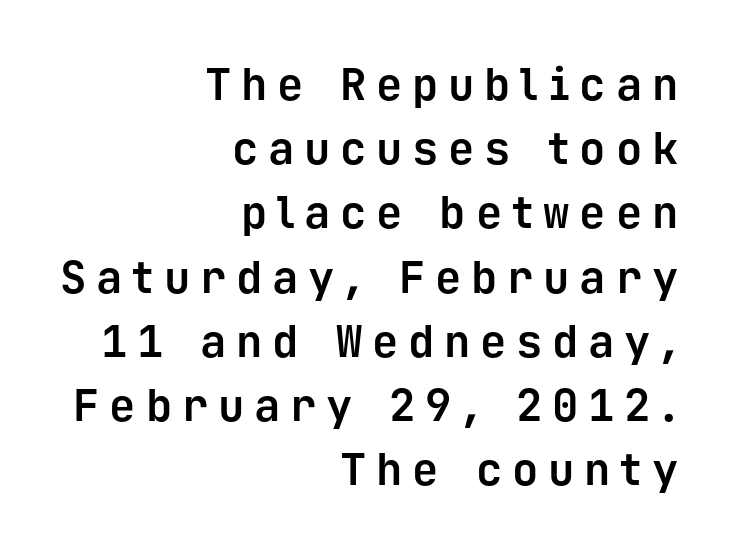
{"serif": "no", "italic": "no", "bold": "yes", "weight": "bold", "width": "normal", "stroke_contrast": "low", "x_height": "medium", "monospaced": "yes", "underline": "no", "align": "right", "line_spacing": "normal", "line_spacing_ratio": 1.46, "letter_spacing": "wide", "letter_spacing_em": 0.22, "glyph_px": 44}
